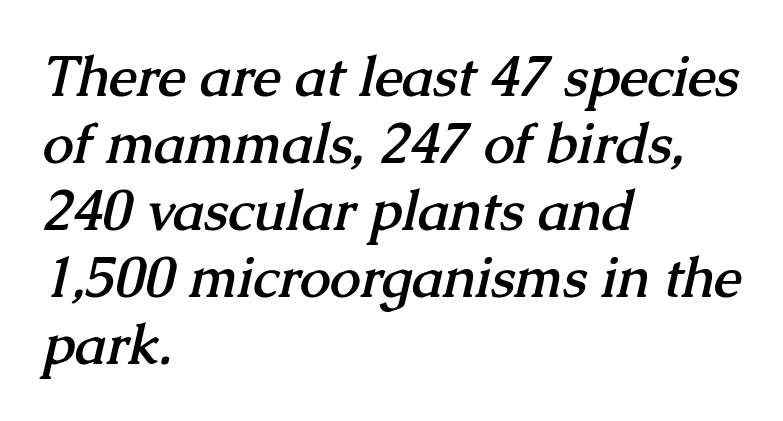
Q: Is the text bold? A: Yes.
Q: Is the typeface a serif or a sans-serif typeface? A: Serif.
Q: Is the text underlined? A: No.
Q: How is the paragraph aligned? A: Left-aligned.
Q: Is the spacing between letters normal or unusually wide? A: Normal.
Q: Width (condensed, normal, or wide)? A: Normal.
Q: Stroke contrast? A: Medium.
Q: x-height? A: Medium.
Q: Monospaced? A: No.
